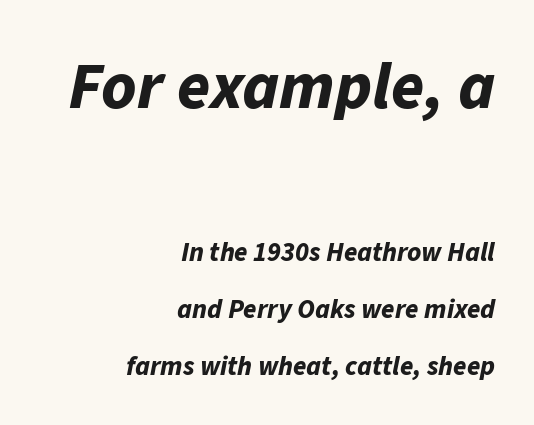
{"italic": "yes", "lean": "right", "slant_degrees": 11, "bold": "yes", "weight": "bold", "width": "normal", "stroke_contrast": "low", "x_height": "medium", "monospaced": "no", "underline": "no", "align": "right", "line_spacing": "loose", "line_spacing_ratio": 2.1, "letter_spacing": "normal", "letter_spacing_em": 0.0, "larger_block": "first", "size_ratio": 2.48, "glyph_px": 67}
